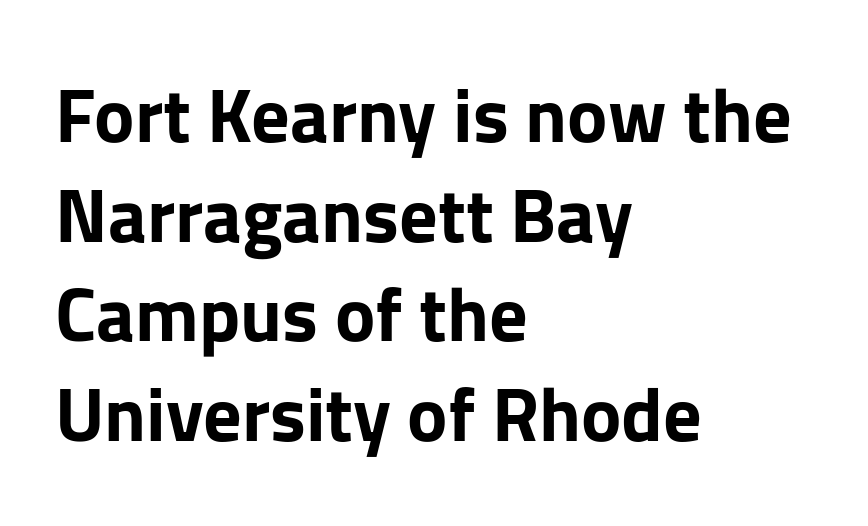
Q: Is the text bold? A: Yes.
Q: Is the text italic (slanted)? A: No, it is upright.
Q: Is the typeface a serif or a sans-serif typeface? A: Sans-serif.
Q: Is the text underlined? A: No.
Q: How is the paragraph aligned? A: Left-aligned.
Q: Is the spacing between letters normal or unusually wide? A: Normal.
Q: Is the spacing between lines tight, normal or loose? A: Normal.
Q: Width (condensed, normal, or wide)? A: Normal.
Q: Stroke contrast? A: Low.
Q: x-height? A: Medium.
Q: Monospaced? A: No.
